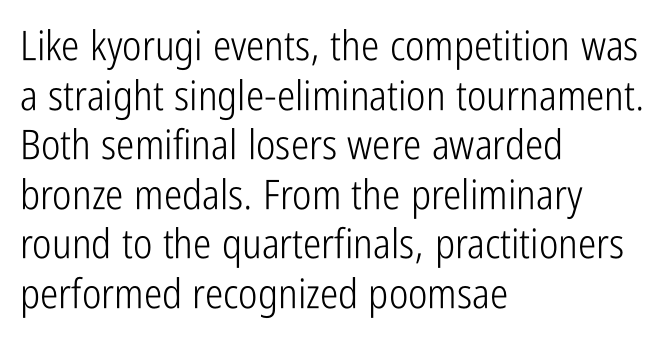
Q: Is the text bold? A: No.
Q: Is the text italic (slanted)? A: No, it is upright.
Q: Is the typeface a serif or a sans-serif typeface? A: Sans-serif.
Q: Is the text underlined? A: No.
Q: How is the paragraph aligned? A: Left-aligned.
Q: Is the spacing between letters normal or unusually wide? A: Normal.
Q: Width (condensed, normal, or wide)? A: Condensed.
Q: Stroke contrast? A: Low.
Q: x-height? A: Medium.
Q: Monospaced? A: No.
